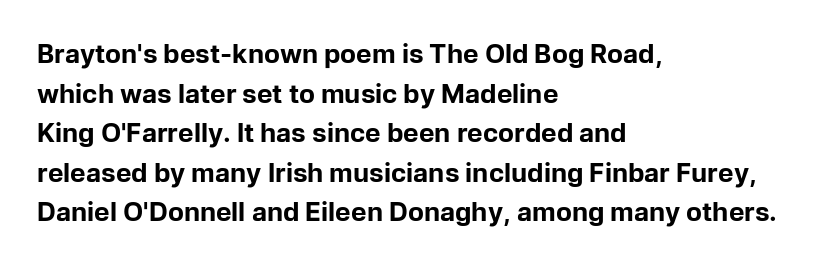
The image shows 26 px bold type, upright; set left-aligned, normal line spacing (1.52x), normal letter spacing, not underlined.
